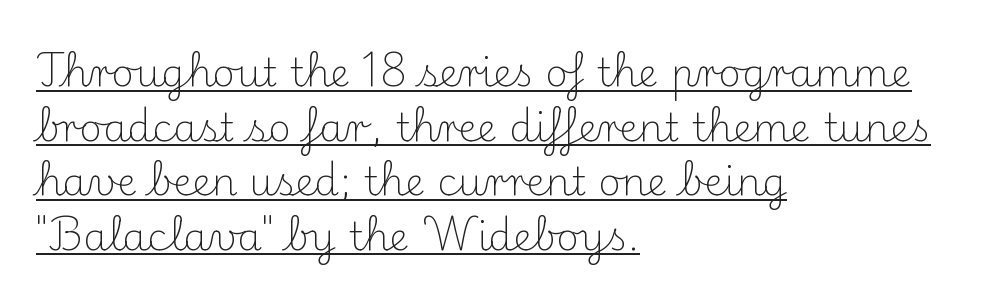
Designer's note — italics off, roman on. Beneath each row of characters lies a ruled line. Little horizontal feet cap the strokes, marking this as serif type. The line-height multiplier appears to be the usual default.
